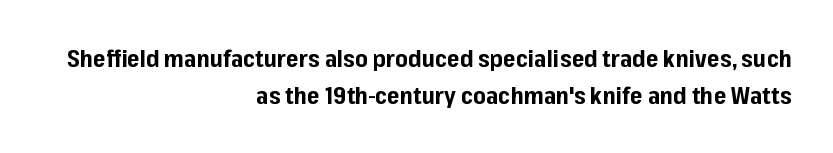
{"italic": "no", "bold": "yes", "underline": "no", "align": "right", "line_spacing": "normal", "line_spacing_ratio": 1.55, "letter_spacing": "normal", "letter_spacing_em": 0.0, "glyph_px": 24}
